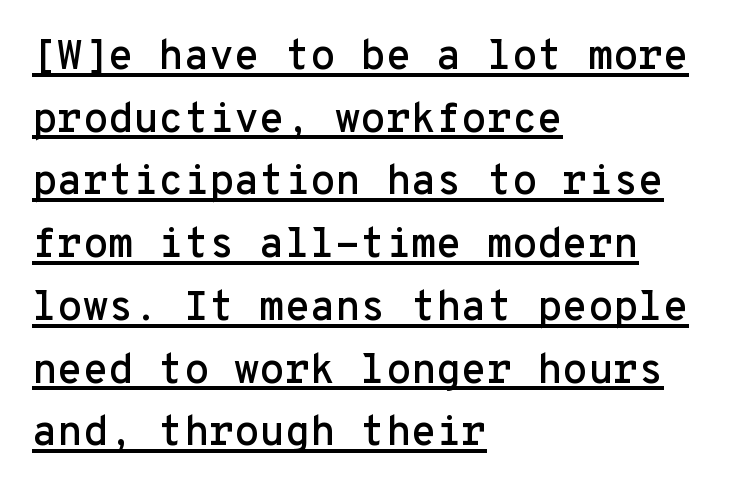
The image shows 41 px sans-serif type, upright, monospaced; set left-aligned, normal line spacing (1.53x), normal letter spacing, underlined; low stroke contrast and a medium x-height.
